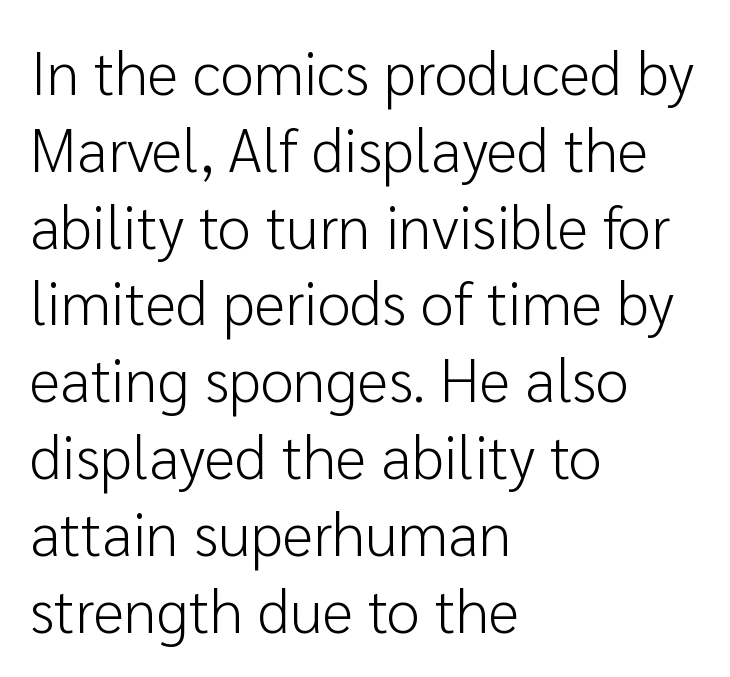
Heft: none added — not bold. Does the lettering tilt? It doesn't — this is upright. A sans-serif font was chosen for this passage. Varying glyph widths throughout — classic text-font behaviour.
